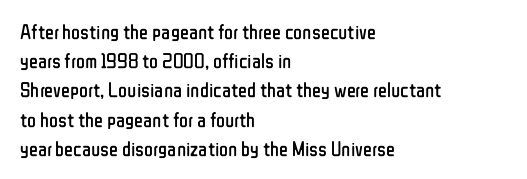
{"italic": "no", "bold": "no", "underline": "no", "align": "left", "line_spacing": "normal", "line_spacing_ratio": 1.39, "letter_spacing": "normal", "letter_spacing_em": 0.0, "glyph_px": 21}
